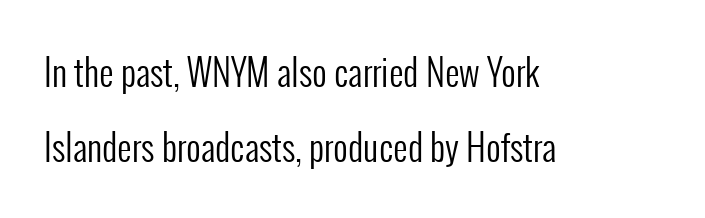
Spacing verdict: proportional, widths tailored to each character. Does the copy run flush right? No — it runs flush left. Descenders hang freely into open space. This is roman type, the default non-slanted kind.
